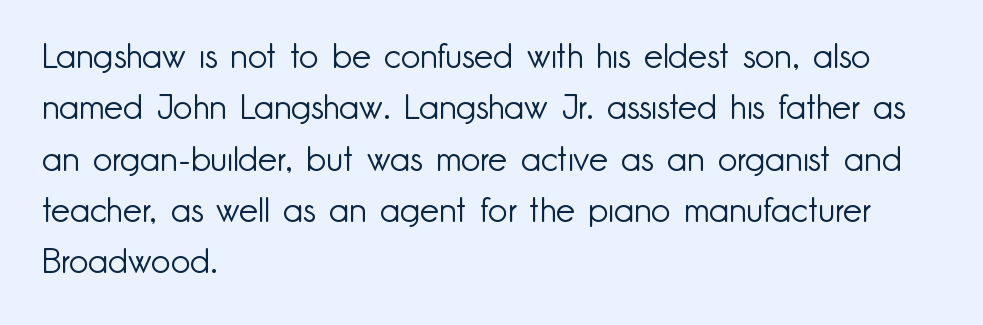
Character widths vary here, with narrow letters taking less room than wide ones. In terms of letterspacing, this is plain default setting. Letterform terminals end flat and unadorned throughout the passage. Normally led — the rows are evenly, conventionally spaced. In terms of posture, this sample is upright. Each stroke keeps to a modest, everyday thickness or less.
